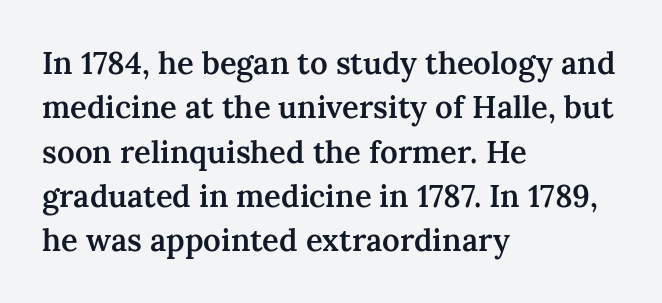
Glyph-to-glyph distance matches everyday printed text. This is moderately heavy type, rendered in semibold. Looks like regular typesetting: each glyph gets only the width it needs. The type family on display is of the serif kind. Unlike italic type, these characters show no tilt at all.
